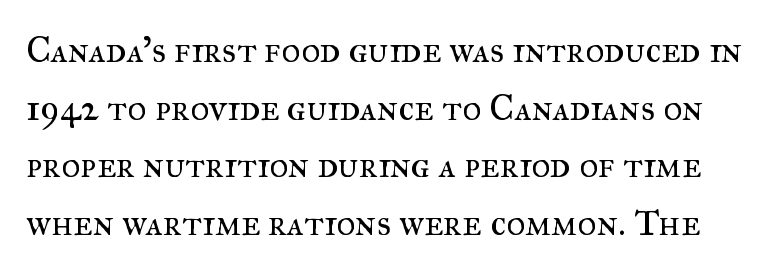
Q: Is the text bold? A: No.
Q: Is the text italic (slanted)? A: No, it is upright.
Q: Is the typeface a serif or a sans-serif typeface? A: Serif.
Q: Is the text underlined? A: No.
Q: Is the spacing between letters normal or unusually wide? A: Normal.
Q: Is the spacing between lines tight, normal or loose? A: Normal.
Q: Width (condensed, normal, or wide)? A: Normal.
Q: Stroke contrast? A: Medium.
Q: x-height? A: Small.
Q: Monospaced? A: No.
